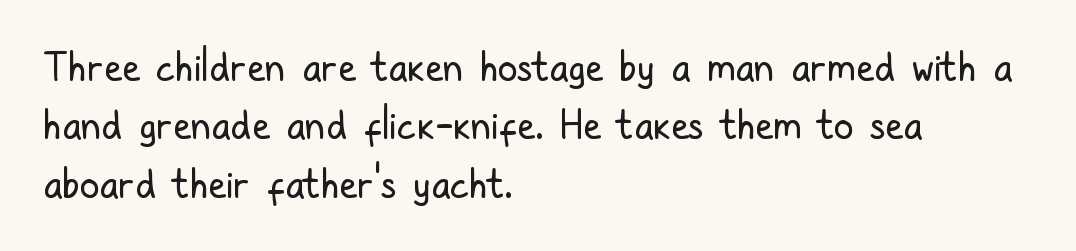
The image shows 40 px regular-weight, condensed sans-serif type, upright; set left-aligned, normal line spacing (1.46x), normal letter spacing, not underlined; low stroke contrast and a medium x-height.
